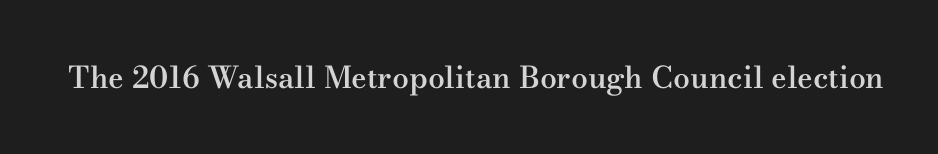
The image shows 30 px semibold, wide serif type, upright; set normal letter spacing, not underlined; medium stroke contrast and a small x-height.
